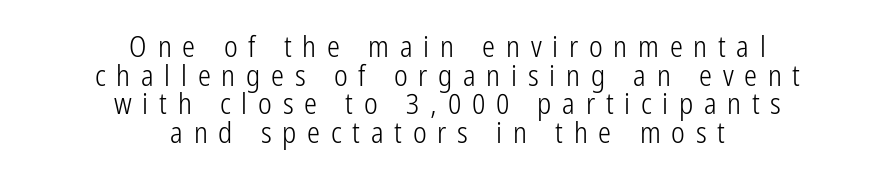
{"serif": "no", "italic": "no", "bold": "no", "weight": "light", "width": "condensed", "stroke_contrast": "low", "x_height": "medium", "monospaced": "no", "underline": "no", "align": "center", "line_spacing": "tight", "line_spacing_ratio": 0.99, "letter_spacing": "wide", "letter_spacing_em": 0.37, "glyph_px": 29}
